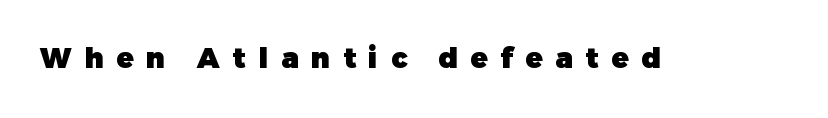
Q: Is the text bold? A: Yes.
Q: Is the text italic (slanted)? A: No, it is upright.
Q: Is the typeface a serif or a sans-serif typeface? A: Sans-serif.
Q: Is the text underlined? A: No.
Q: Is the spacing between letters normal or unusually wide? A: Unusually wide.
Q: Width (condensed, normal, or wide)? A: Normal.
Q: Stroke contrast? A: Low.
Q: x-height? A: Medium.
Q: Monospaced? A: No.
